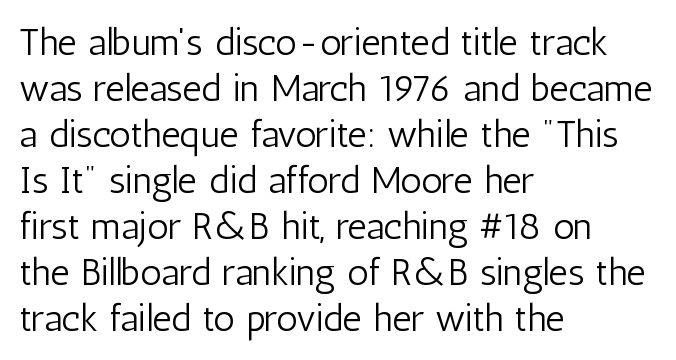
The image shows 38 px light, condensed sans-serif type, upright; set left-aligned, line spacing 1.21x, normal letter spacing, not underlined; low stroke contrast and a medium x-height.
